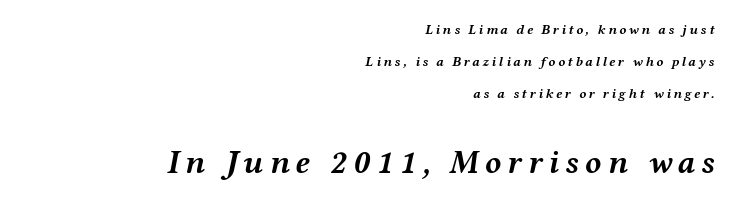
Q: Is the text bold? A: Yes.
Q: Is the text italic (slanted)? A: Yes, it leans right by about 12 degrees.
Q: Is the text underlined? A: No.
Q: How is the paragraph aligned? A: Right-aligned.
Q: Is the spacing between lines tight, normal or loose? A: Loose.
Q: Which block of text is set in a larger size, the first (top) or the second (bottom)? A: The second (bottom) one.
Q: Width (condensed, normal, or wide)? A: Wide.
Q: Stroke contrast? A: Medium.
Q: x-height? A: Medium.
Q: Monospaced? A: No.
